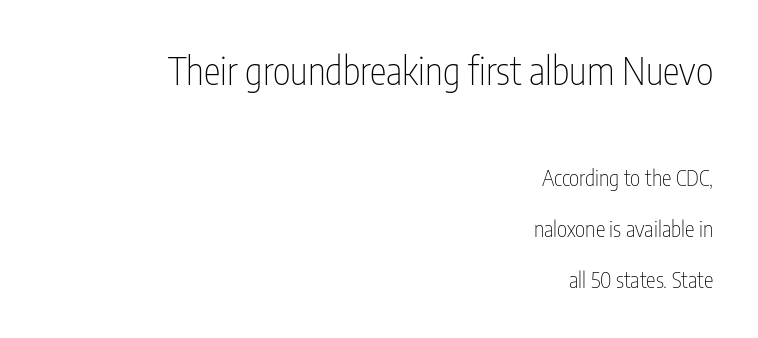
{"serif": "no", "italic": "no", "bold": "no", "weight": "thin", "width": "condensed", "stroke_contrast": "low", "x_height": "medium", "monospaced": "no", "underline": "no", "align": "right", "line_spacing": "loose", "line_spacing_ratio": 2.31, "letter_spacing": "normal", "letter_spacing_em": 0.0, "larger_block": "first", "size_ratio": 1.73, "glyph_px": 38}
